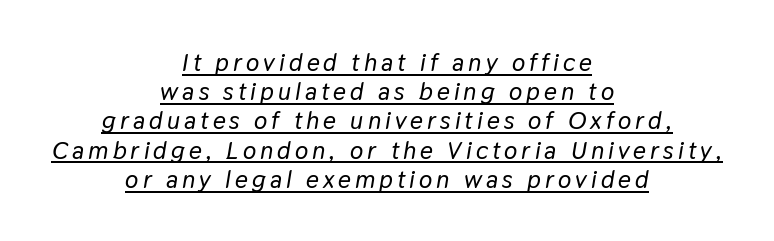
The image shows 25 px text type, italic (leaning right); set centered, line spacing 1.17x, underlined.
